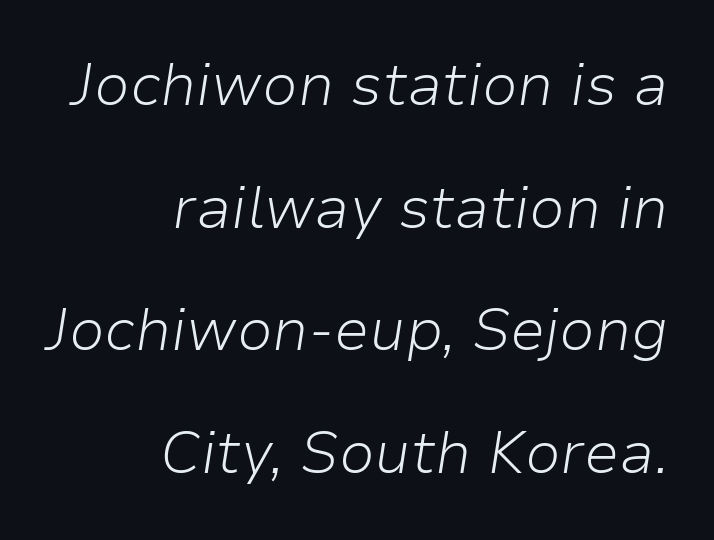
Weight: not bold — regular or lighter. Letter spacing: default. Bare-footed words on every line. Vertically, the passage feels expansive, rows floating well apart. Each letter keeps its own natural width here, so spacing adapts to shape.
